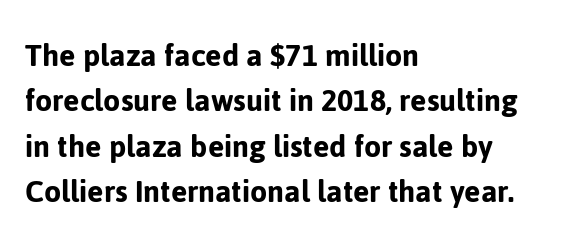
{"serif": "no", "italic": "no", "width": "normal", "stroke_contrast": "low", "x_height": "medium", "monospaced": "no", "underline": "no", "align": "left", "line_spacing": "normal", "line_spacing_ratio": 1.3, "letter_spacing": "normal", "letter_spacing_em": 0.0, "glyph_px": 35}
